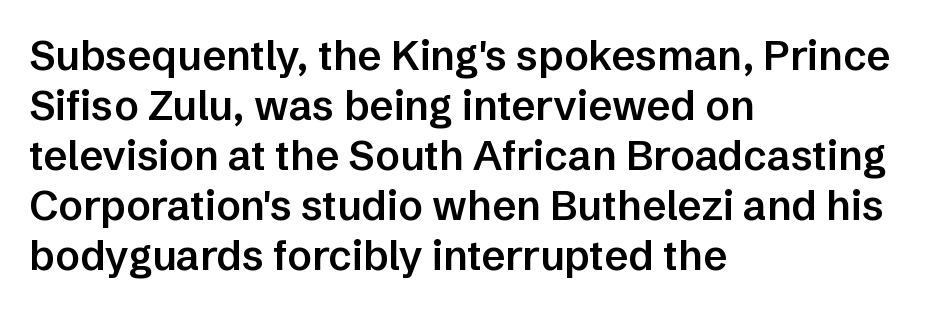
{"serif": "no", "italic": "no", "bold": "semi", "weight": "semibold", "width": "normal", "stroke_contrast": "low", "x_height": "medium", "monospaced": "no", "underline": "no", "align": "left", "line_spacing_ratio": 1.22, "letter_spacing": "normal", "letter_spacing_em": 0.0, "glyph_px": 41}
